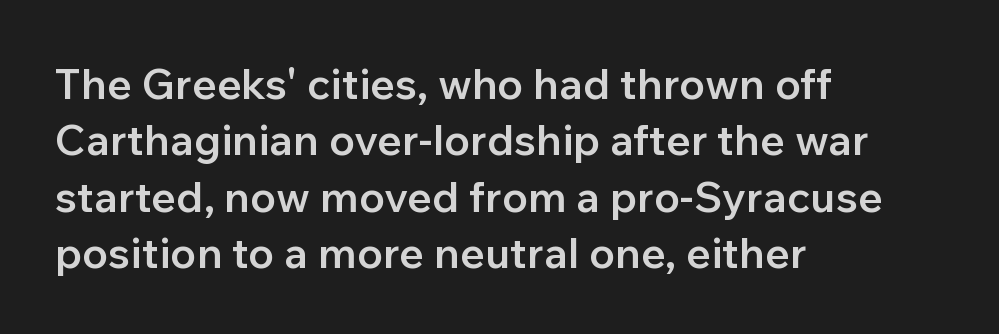
The image shows 43 px semibold sans-serif type, upright; set left-aligned, normal line spacing (1.31x), normal letter spacing, not underlined; low stroke contrast and a medium x-height.
